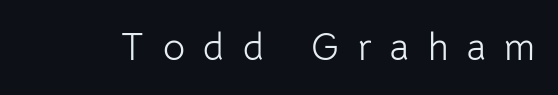
The image shows 38 px light sans-serif type, upright; set unusually wide letter spacing (+0.49 em), not underlined; low stroke contrast and a medium x-height.
